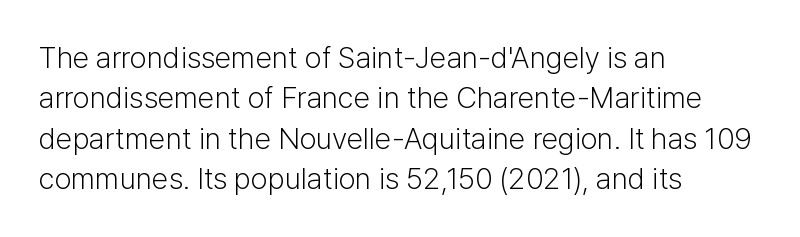
The passage shown is not bold in any degree. Upright lettering throughout. In terms of letterform style, serifs are entirely absent. Here the designer chose a conventional face with non-uniform glyph widths.
